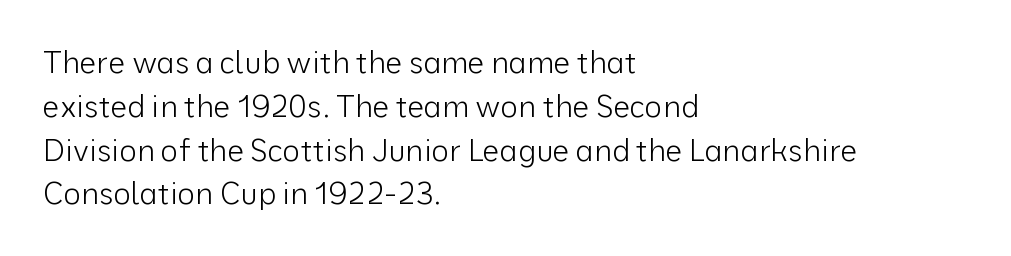
Q: Is the text bold? A: No.
Q: Is the text italic (slanted)? A: No, it is upright.
Q: Is the typeface a serif or a sans-serif typeface? A: Sans-serif.
Q: Is the text underlined? A: No.
Q: How is the paragraph aligned? A: Left-aligned.
Q: Is the spacing between letters normal or unusually wide? A: Normal.
Q: Is the spacing between lines tight, normal or loose? A: Normal.
Q: Width (condensed, normal, or wide)? A: Normal.
Q: Stroke contrast? A: Low.
Q: x-height? A: Medium.
Q: Monospaced? A: No.
